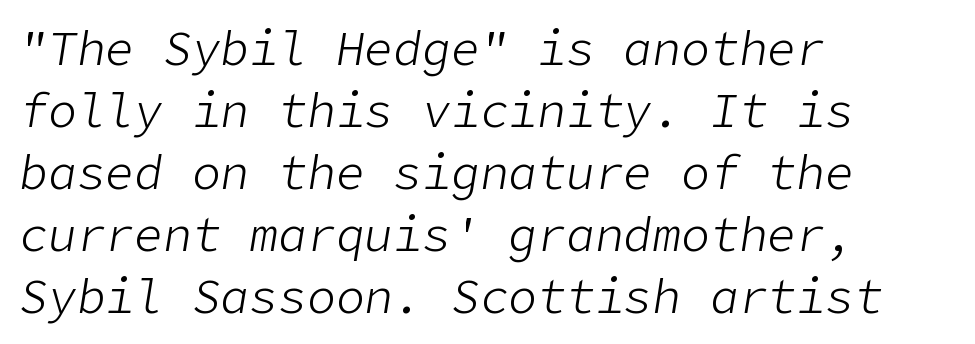
Q: Is the text bold? A: No.
Q: Is the text italic (slanted)? A: Yes, it leans right by about 9 degrees.
Q: Is the text underlined? A: No.
Q: How is the paragraph aligned? A: Left-aligned.
Q: Is the spacing between letters normal or unusually wide? A: Normal.
Q: Is the spacing between lines tight, normal or loose? A: Normal.
Q: Width (condensed, normal, or wide)? A: Normal.
Q: Stroke contrast? A: Low.
Q: x-height? A: Medium.
